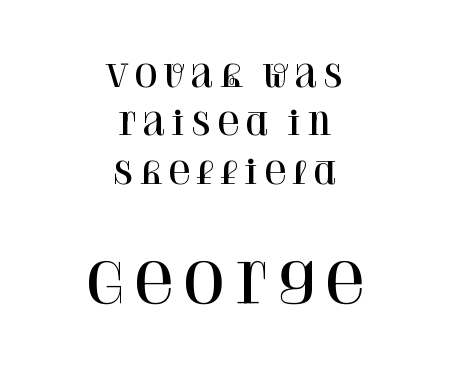
{"serif": "yes", "italic": "no", "width": "normal", "stroke_contrast": "high", "x_height": "large", "monospaced": "no", "underline": "no", "align": "center", "line_spacing": "normal", "line_spacing_ratio": 1.56, "larger_block": "second", "size_ratio": 1.77, "glyph_px": 55}
